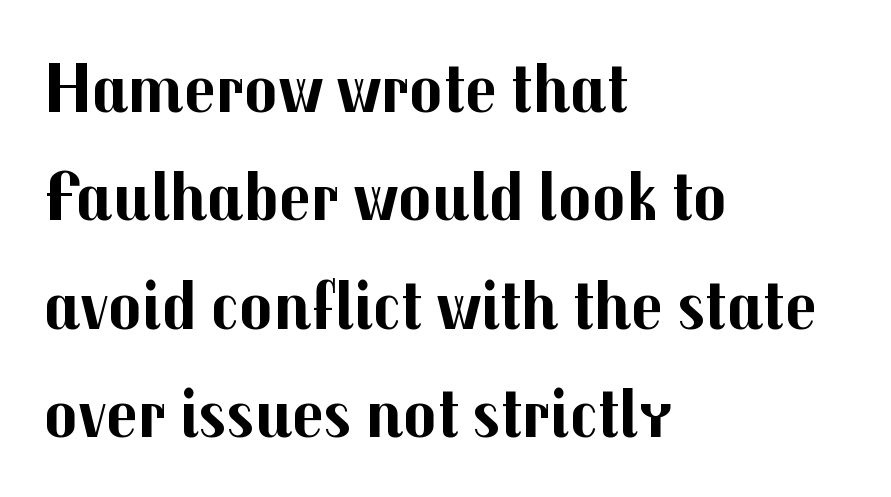
{"serif": "no", "italic": "no", "bold": "yes", "weight": "bold", "width": "normal", "stroke_contrast": "medium", "x_height": "medium", "monospaced": "no", "underline": "no", "align": "left", "line_spacing": "normal", "line_spacing_ratio": 1.55, "letter_spacing": "normal", "letter_spacing_em": 0.0, "glyph_px": 70}
